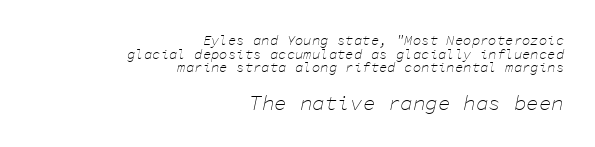
{"italic": "yes", "lean": "right", "slant_degrees": 11, "bold": "no", "underline": "no", "align": "right", "line_spacing": "tight", "line_spacing_ratio": 0.97, "letter_spacing": "normal", "letter_spacing_em": 0.0, "larger_block": "second", "size_ratio": 1.5, "glyph_px": 21}
